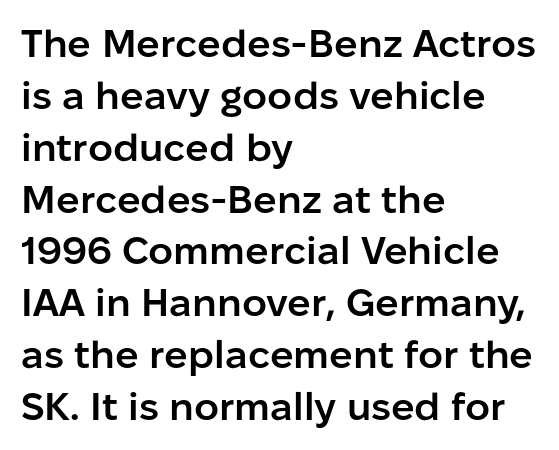
Q: Is the text bold? A: Semi-bold.
Q: Is the text italic (slanted)? A: No, it is upright.
Q: Is the typeface a serif or a sans-serif typeface? A: Sans-serif.
Q: Is the text underlined? A: No.
Q: How is the paragraph aligned? A: Left-aligned.
Q: Is the spacing between letters normal or unusually wide? A: Normal.
Q: Is the spacing between lines tight, normal or loose? A: Normal.
Q: Width (condensed, normal, or wide)? A: Normal.
Q: Stroke contrast? A: Low.
Q: x-height? A: Medium.
Q: Monospaced? A: No.
